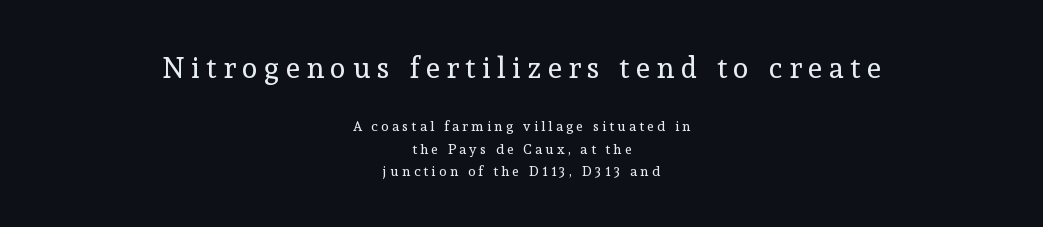
The image shows 29 px regular-weight serif type, upright; set centered, normal line spacing (1.59x), unusually wide letter spacing (+0.23 em), not underlined; the first (top) block is 2.07x larger; a medium x-height.
